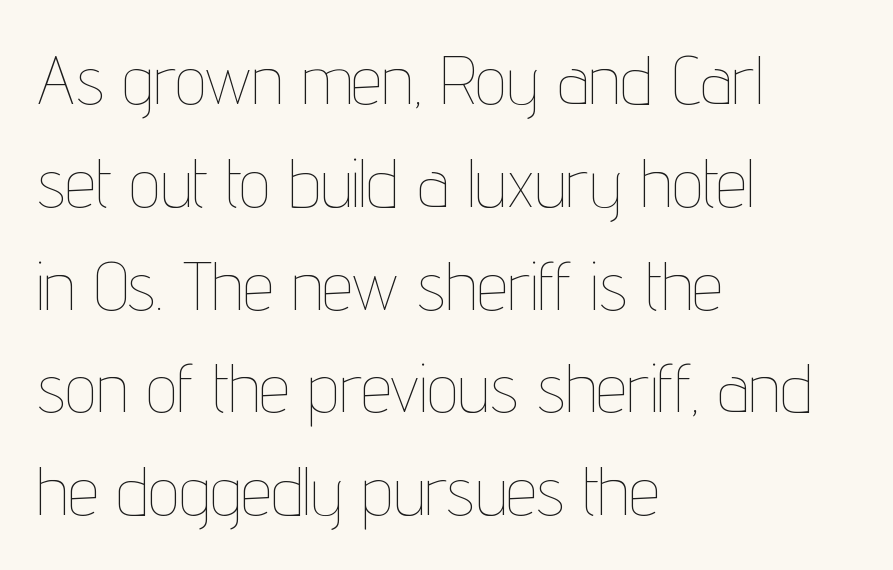
The image shows 69 px thin, condensed type, upright; set left-aligned, normal line spacing (1.49x), normal letter spacing, not underlined; low stroke contrast and a medium x-height.
